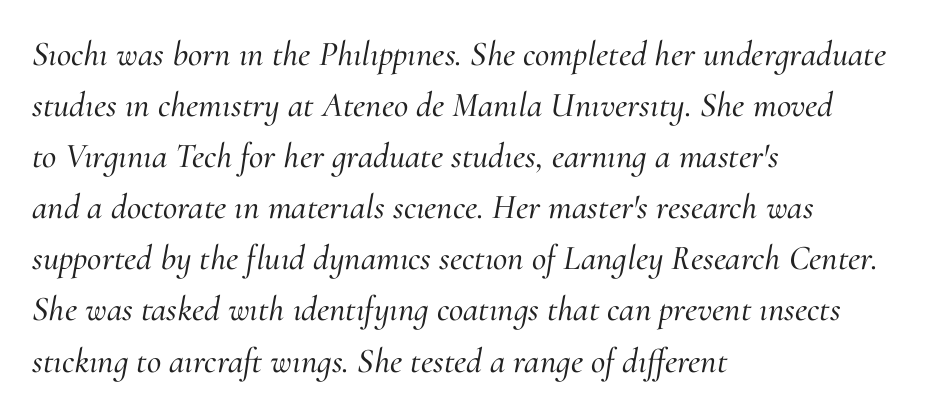
{"serif": "yes", "italic": "yes", "lean": "right", "slant_degrees": 10, "width": "normal", "stroke_contrast": "medium", "x_height": "small", "monospaced": "no", "underline": "no", "align": "left", "line_spacing": "normal", "line_spacing_ratio": 1.46, "letter_spacing": "normal", "letter_spacing_em": 0.0, "glyph_px": 35}
